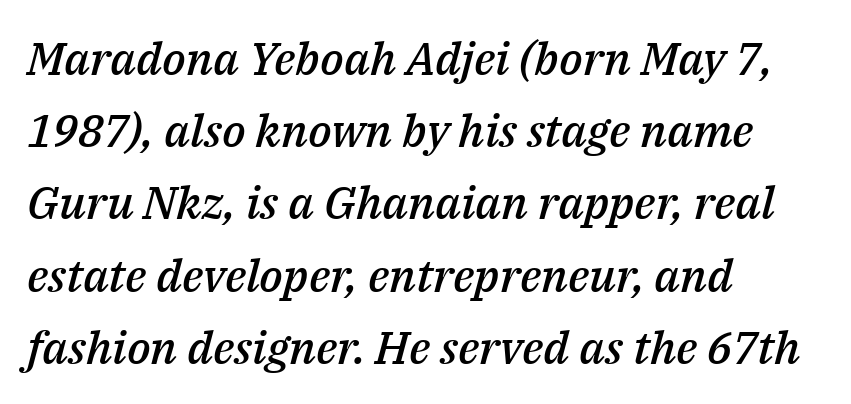
{"italic": "yes", "lean": "right", "slant_degrees": 14, "bold": "semi", "weight": "semibold", "width": "normal", "stroke_contrast": "medium", "x_height": "medium", "monospaced": "no", "underline": "no", "align": "left", "line_spacing": "normal", "line_spacing_ratio": 1.57, "letter_spacing": "normal", "letter_spacing_em": 0.0, "glyph_px": 46}
